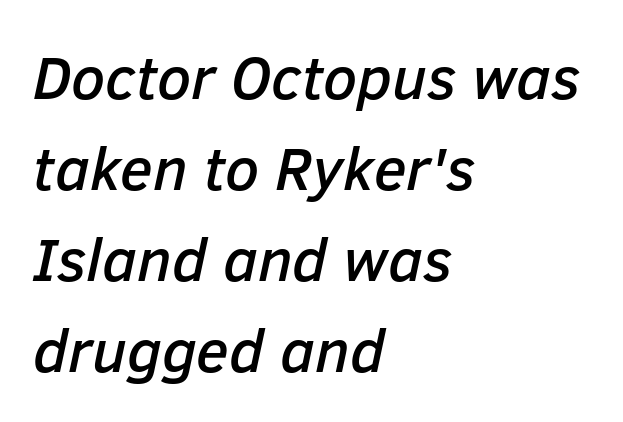
Horizontal alignment here is leftward, the default for most running prose. The words here are not underlined. Do the characters align in a grid? No, the font is proportional. Is the letter spacing exaggerated? No — it looks like the ordinary default. Regular leading. Italic? Definitely — the glyphs are oblique.
